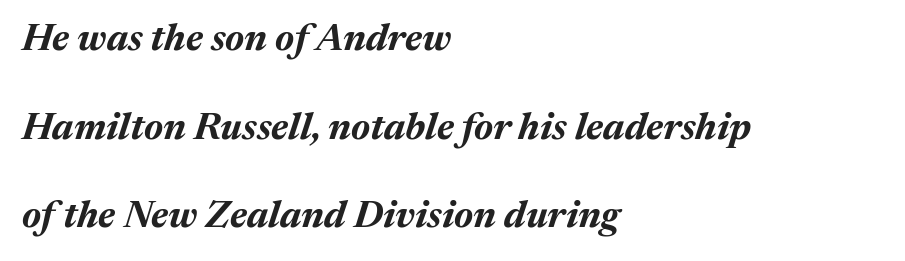
Line starts are locked; line ends wander. Varying glyph widths throughout — classic text-font behaviour. How are the letters spaced? Ordinarily, with no added tracking. The text carries the slant typical of an italic or oblique font. The words here are not underlined. You could fit nearly another row in the gap between these rows.
